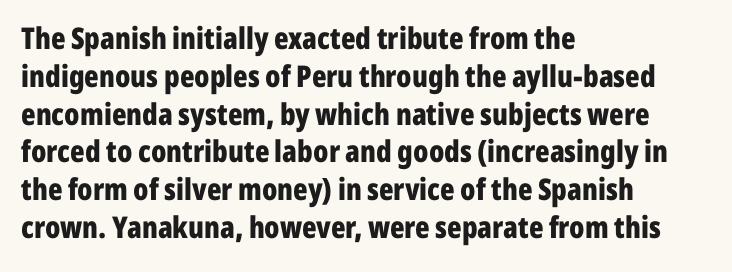
Line starts are locked; line ends wander. The letters carry no serifs — their stems end cleanly without finishing strokes. Thick stems and heavy bowls — unmistakably bold. Interline gaps are of average width in this sample. The letters stand straight up with perfectly vertical stems.
